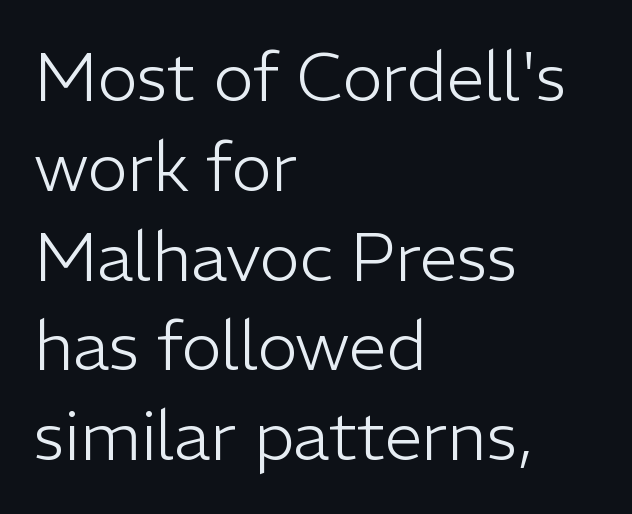
The image shows 68 px light sans-serif type, upright; set left-aligned, normal line spacing (1.32x), normal letter spacing, not underlined; low stroke contrast and a medium x-height.
